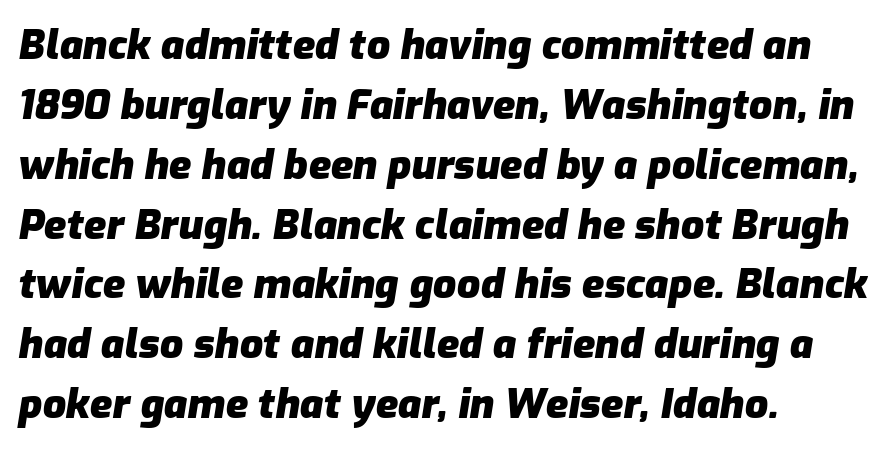
The image shows 41 px heavy type, italic (leaning right); set left-aligned, normal line spacing (1.46x), normal letter spacing, not underlined; low stroke contrast and a medium x-height.
